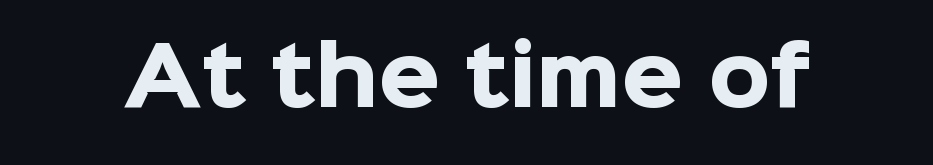
Type style note: lacks serifs. Students, this is bold: see how much ink each stroke carries. This sample has the flowing, uneven cadence of proportional lettering. Look at the tracking — it's just the regular setting, nothing added. The foot of each line stays bare and open. This sample uses an upright cut, with every glyph sitting square on the baseline.
